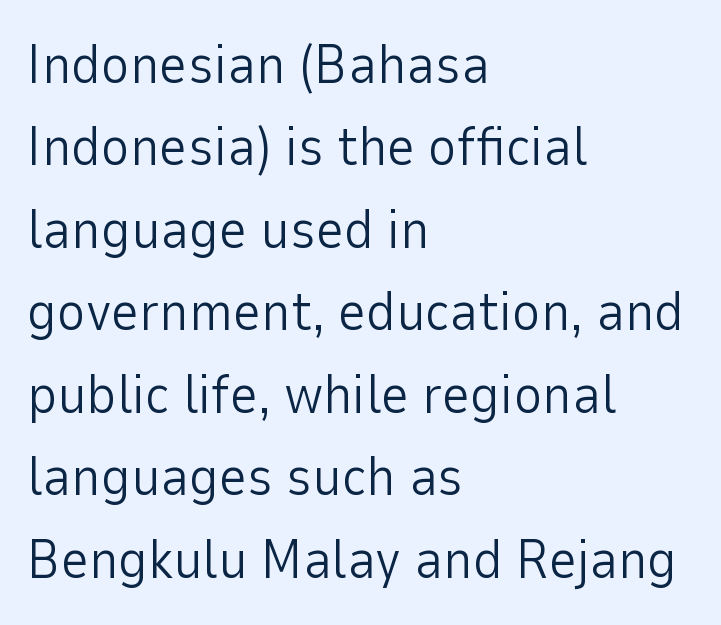
{"serif": "no", "italic": "no", "bold": "no", "weight": "light", "width": "normal", "stroke_contrast": "low", "x_height": "medium", "monospaced": "no", "underline": "no", "align": "left", "line_spacing": "normal", "line_spacing_ratio": 1.5, "letter_spacing": "normal", "letter_spacing_em": 0.0, "glyph_px": 55}
